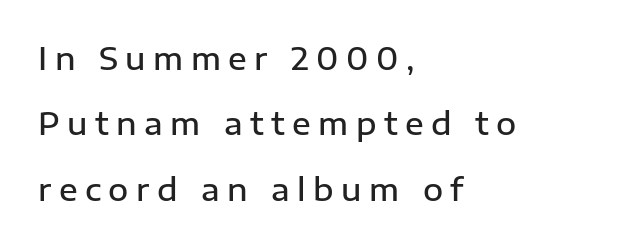
Short and long lines alike share a common starting point at left. The face used here is proportionally spaced, like ordinary book or web type. Letters rest on an invisible, unmarked baseline. Quick note: not italic, upright.
